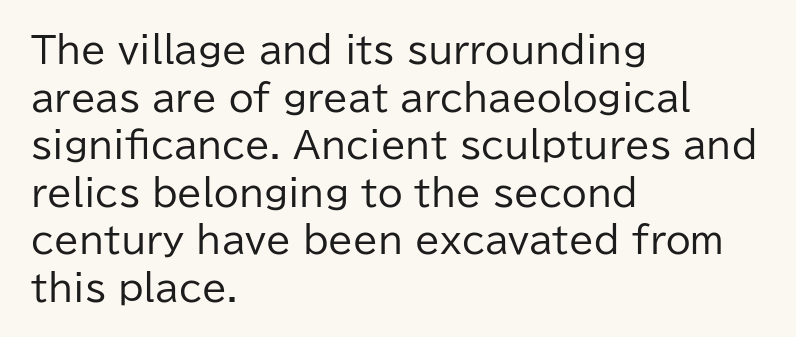
{"serif": "no", "italic": "no", "bold": "no", "weight": "regular", "width": "normal", "stroke_contrast": "low", "x_height": "medium", "monospaced": "no", "underline": "no", "align": "left", "line_spacing": "normal", "line_spacing_ratio": 1.32, "letter_spacing": "normal", "letter_spacing_em": 0.0, "glyph_px": 36}
